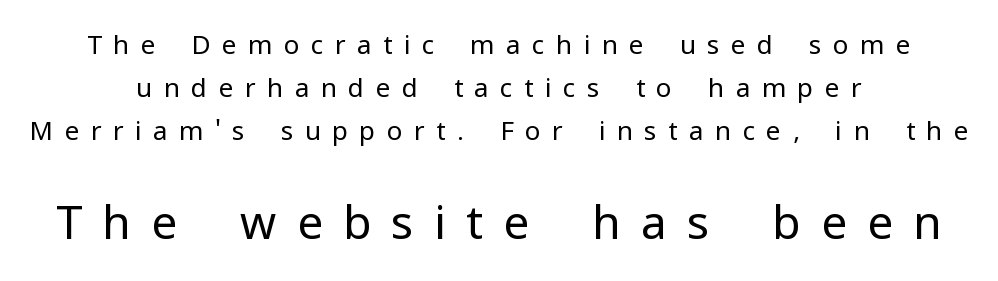
Q: Is the text bold? A: No.
Q: Is the text italic (slanted)? A: No, it is upright.
Q: Is the typeface a serif or a sans-serif typeface? A: Sans-serif.
Q: Is the text underlined? A: No.
Q: How is the paragraph aligned? A: Centered.
Q: Is the spacing between letters normal or unusually wide? A: Unusually wide.
Q: Is the spacing between lines tight, normal or loose? A: Normal.
Q: Which block of text is set in a larger size, the first (top) or the second (bottom)? A: The second (bottom) one.
Q: Width (condensed, normal, or wide)? A: Normal.
Q: Stroke contrast? A: Low.
Q: x-height? A: Medium.
Q: Monospaced? A: No.
